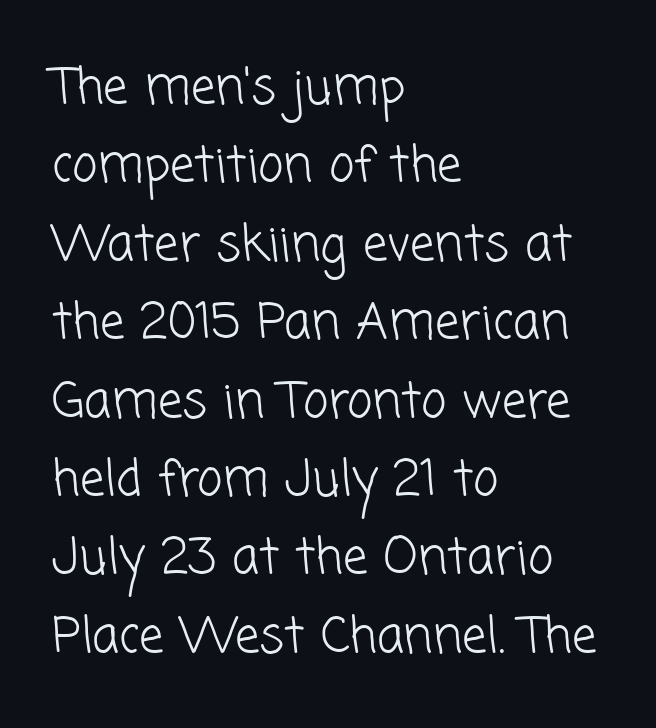
Q: Is the text bold? A: No.
Q: Is the typeface a serif or a sans-serif typeface? A: Sans-serif.
Q: Is the text underlined? A: No.
Q: How is the paragraph aligned? A: Left-aligned.
Q: Is the spacing between letters normal or unusually wide? A: Normal.
Q: Is the spacing between lines tight, normal or loose? A: Normal.
Q: Width (condensed, normal, or wide)? A: Normal.
Q: Stroke contrast? A: Low.
Q: x-height? A: Medium.
Q: Monospaced? A: No.
